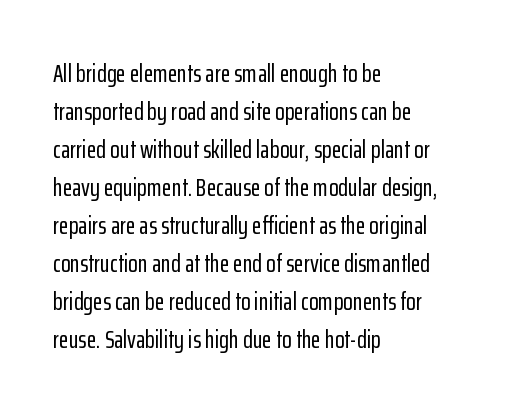
{"italic": "no", "underline": "no", "align": "left", "line_spacing": "normal", "line_spacing_ratio": 1.52, "letter_spacing": "normal", "letter_spacing_em": 0.0, "glyph_px": 25}
